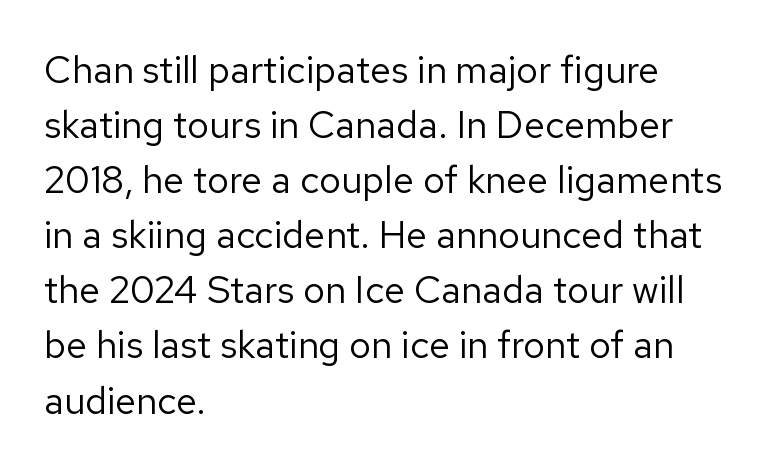
{"serif": "no", "italic": "no", "bold": "no", "weight": "regular", "width": "normal", "stroke_contrast": "low", "x_height": "medium", "monospaced": "no", "underline": "no", "align": "left", "line_spacing": "normal", "line_spacing_ratio": 1.45, "letter_spacing": "normal", "letter_spacing_em": 0.0, "glyph_px": 38}
